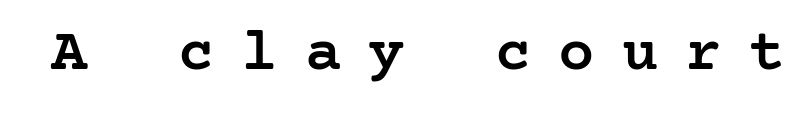
Descenders are the only things crossing below the line. Characters remain perfectly vertical along every line. Letter spacing: wide. The typesetting leans somewhat heavy: a semibold.
